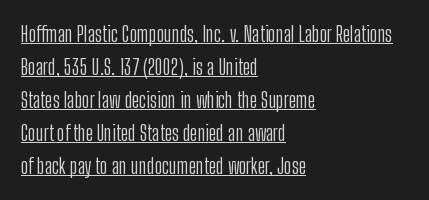
{"italic": "no", "bold": "no", "underline": "yes", "align": "left", "line_spacing": "normal", "line_spacing_ratio": 1.57, "letter_spacing": "normal", "letter_spacing_em": 0.0, "glyph_px": 21}
